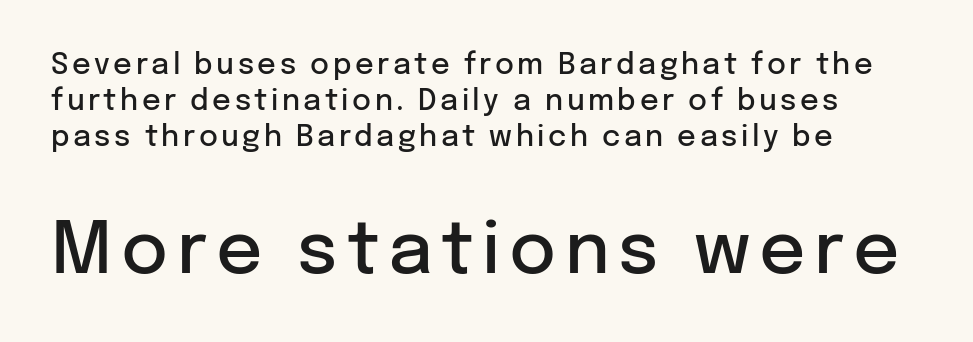
The rendering anchors every line to the left-hand side. Plain, unruled lines of type. Each glyph is drawn with semibold strokes, heavier than normal yet not fully bold. This sample has the flowing, uneven cadence of proportional lettering. What kind of face is this? One without serifs — a sans.
